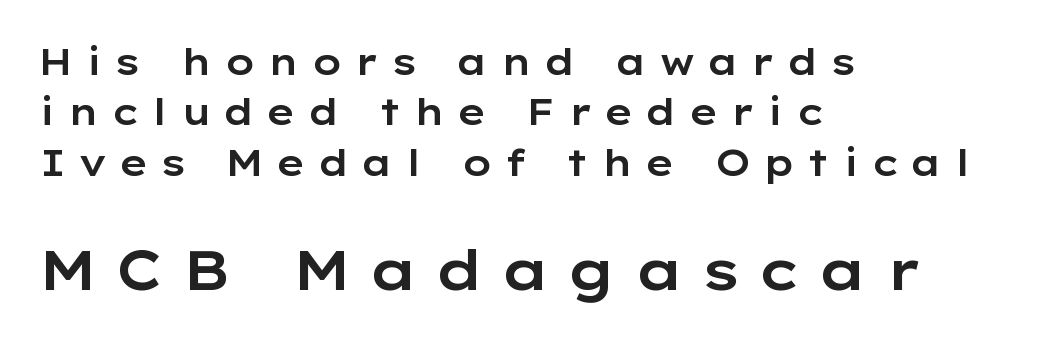
{"serif": "no", "italic": "no", "width": "wide", "stroke_contrast": "low", "x_height": "medium", "monospaced": "no", "underline": "no", "align": "left", "line_spacing": "normal", "line_spacing_ratio": 1.36, "letter_spacing": "wide", "letter_spacing_em": 0.31, "larger_block": "second", "size_ratio": 1.51, "glyph_px": 56}
